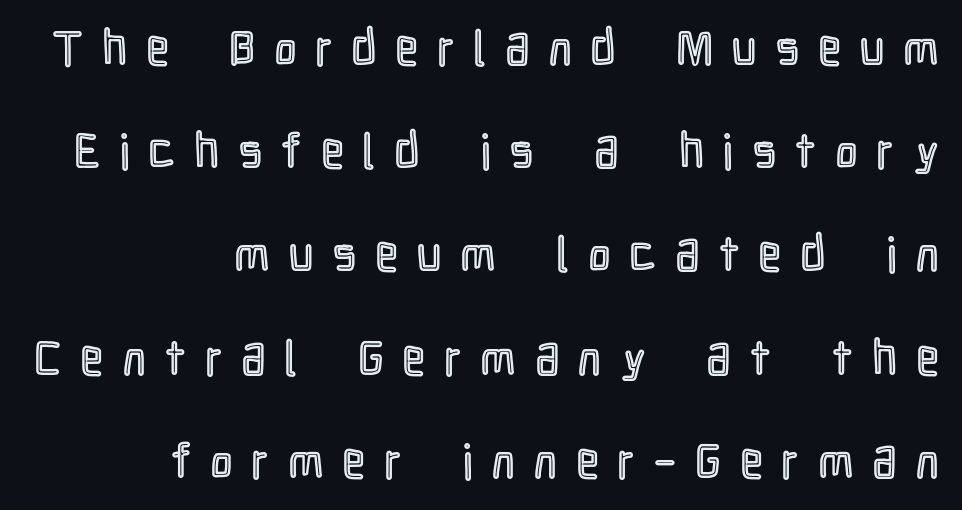
{"italic": "no", "width": "condensed", "x_height": "medium", "monospaced": "no", "underline": "no", "align": "right", "line_spacing": "loose", "line_spacing_ratio": 2.15, "letter_spacing": "wide", "letter_spacing_em": 0.42, "glyph_px": 48}
